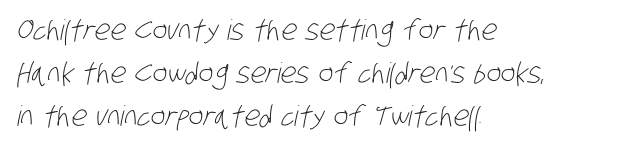
Note the varied advance widths — an 'i' is clearly narrower than an 'm'. This sample is left-justified, so line endings fall wherever the words run out. The characters display no serif detailing; their extremities are plain. Rows of type keep a routine distance in the vertical direction.
